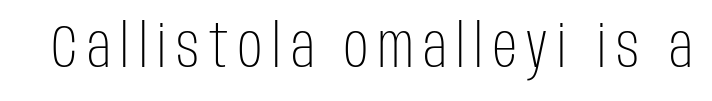
Q: Is the text bold? A: No.
Q: Is the text italic (slanted)? A: No, it is upright.
Q: Is the typeface a serif or a sans-serif typeface? A: Sans-serif.
Q: Is the text underlined? A: No.
Q: Width (condensed, normal, or wide)? A: Condensed.
Q: Stroke contrast? A: Low.
Q: x-height? A: Large.
Q: Monospaced? A: No.
